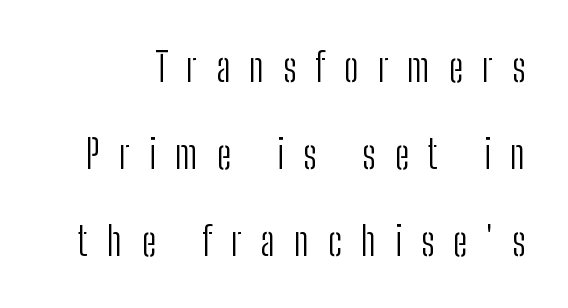
{"serif": "no", "italic": "no", "bold": "no", "weight": "light", "width": "condensed", "stroke_contrast": "low", "x_height": "medium", "monospaced": "no", "underline": "no", "line_spacing": "loose", "line_spacing_ratio": 2.23, "letter_spacing": "wide", "letter_spacing_em": 0.49, "glyph_px": 39}
